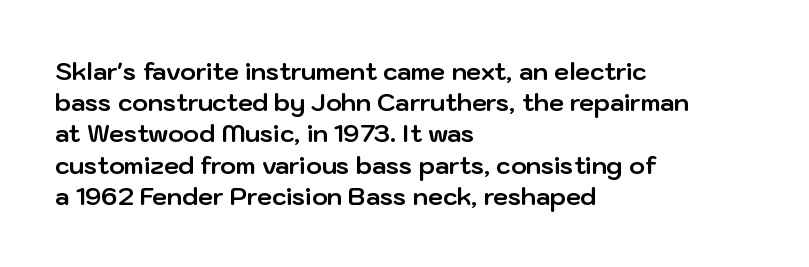
{"italic": "no", "bold": "yes", "underline": "no", "align": "left", "line_spacing": "normal", "line_spacing_ratio": 1.3, "letter_spacing": "normal", "letter_spacing_em": 0.0, "glyph_px": 24}
